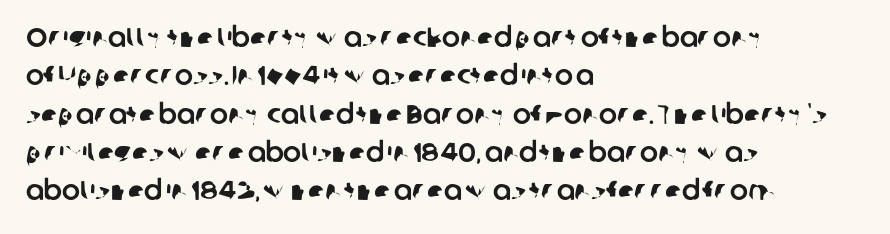
This sample keeps an unexceptional amount of space between lines. The lines in this sample share a left origin and differ only in where they stop. The letters sit at their default tracking, neither squeezed nor spread. Check the space under the baseline: it is left empty.
